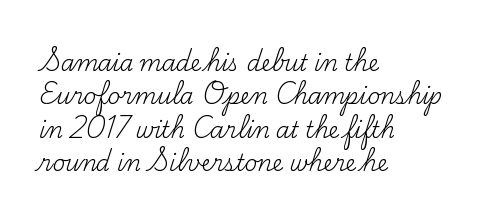
{"bold": "no", "underline": "no", "align": "left", "line_spacing": "normal", "line_spacing_ratio": 1.52, "letter_spacing": "normal", "letter_spacing_em": 0.0, "glyph_px": 22}
